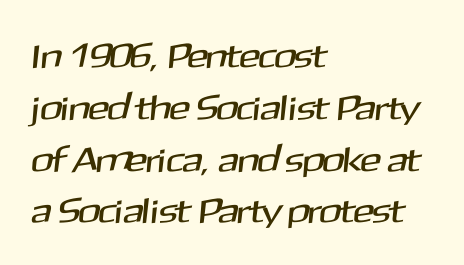
Rule under the text: the space is simply empty. In terms of leading, this rendering sits right in the middle. Left-aligned paragraph, ragged on the right. What kind of face is this? One without serifs — a sans. Note the varied advance widths — an 'i' is clearly narrower than an 'm'.
